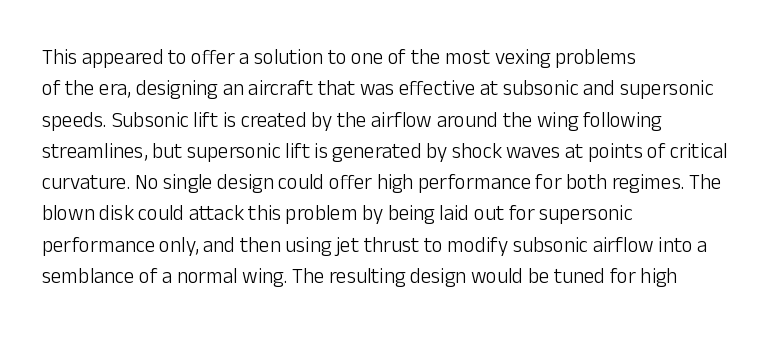
The image shows 21 px text type, upright; set left-aligned, normal line spacing (1.49x), normal letter spacing, not underlined.
